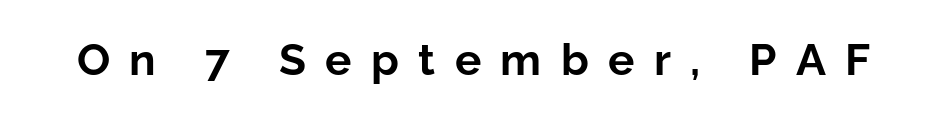
{"serif": "no", "italic": "no", "bold": "yes", "weight": "bold", "width": "normal", "stroke_contrast": "low", "x_height": "medium", "monospaced": "no", "underline": "no", "letter_spacing": "wide", "letter_spacing_em": 0.44, "glyph_px": 44}
